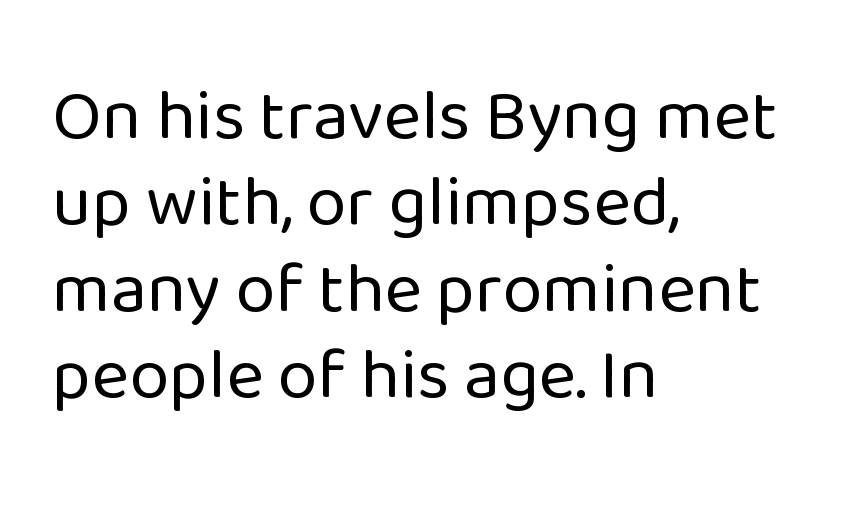
{"serif": "no", "italic": "no", "bold": "no", "weight": "regular", "width": "normal", "stroke_contrast": "low", "x_height": "medium", "monospaced": "no", "underline": "no", "align": "left", "line_spacing_ratio": 1.2, "letter_spacing": "normal", "letter_spacing_em": 0.0, "glyph_px": 72}
